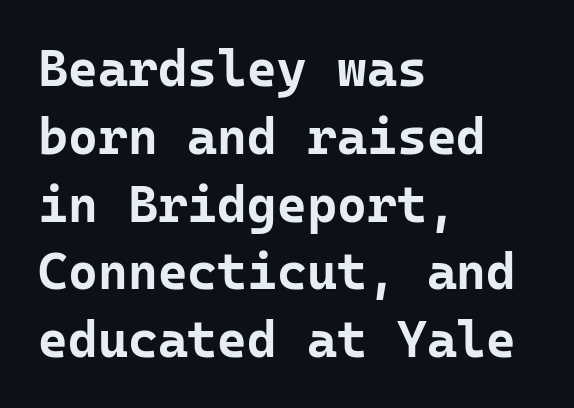
Leftover space on each line is placed entirely after the last word. Fixed-width glyphs throughout — classic coding-font behaviour. Characters follow at the spacing the type designer built in. Italic: no, the glyphs are upright roman. Note: no serifs on the glyphs. Emphasis by weight is at full strength: bold.
